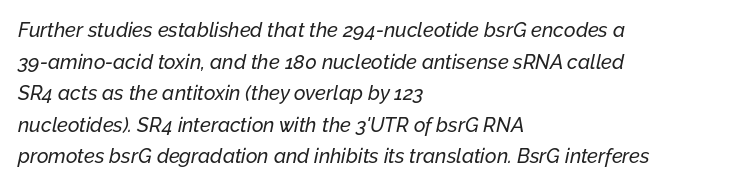
{"italic": "yes", "lean": "right", "slant_degrees": 12, "underline": "no", "align": "left", "line_spacing": "normal", "line_spacing_ratio": 1.58, "letter_spacing": "normal", "letter_spacing_em": 0.0, "glyph_px": 20}
